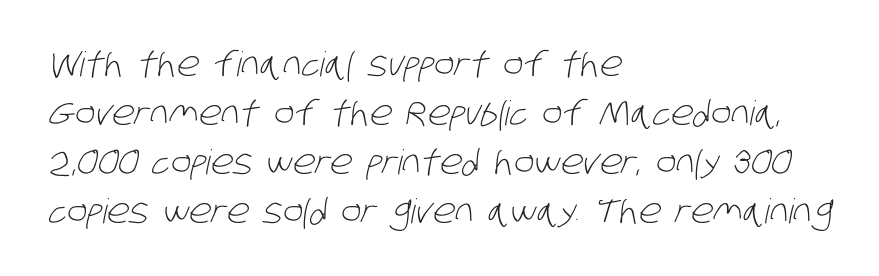
{"serif": "no", "bold": "no", "weight": "light", "width": "condensed", "stroke_contrast": "low", "x_height": "large", "monospaced": "no", "underline": "no", "align": "left", "line_spacing": "normal", "line_spacing_ratio": 1.44, "letter_spacing": "normal", "letter_spacing_em": 0.0, "glyph_px": 34}
